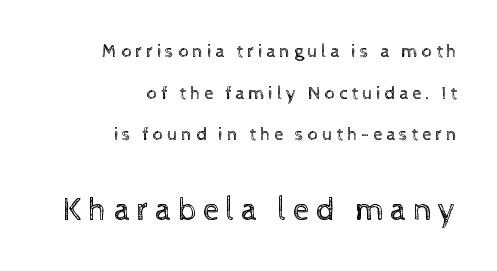
These lines are rendered in a variable-pitch font. The characters are drawn with everyday or finer stroke widths. Loosely led — the rows are spread out. Designer's note — italics off, roman on. The passage is arranged like a letterhead date or caption credit — flush right.
